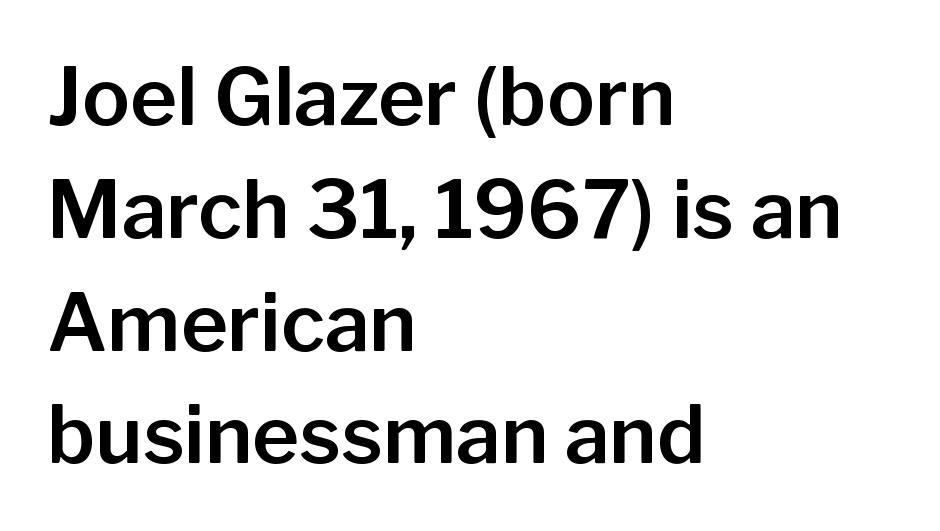
The image shows 80 px sans-serif type, upright; set left-aligned, normal line spacing (1.41x), normal letter spacing, not underlined; low stroke contrast and a medium x-height.
